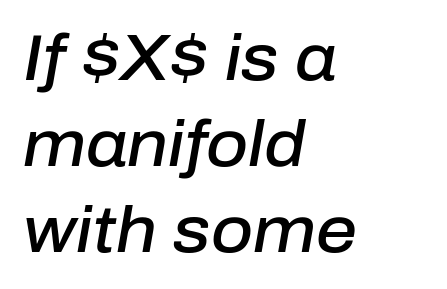
How would I describe the line gaps? Plain and ordinary. It's the slanting kind of type. Look at the stroke-to-counter ratio: somewhat heavy, a semibold. The rendering uses natural spacing where letterforms have individual widths. The typesetter chose a ragged-right arrangement here. Nobody touched the tracking dial on this one.
